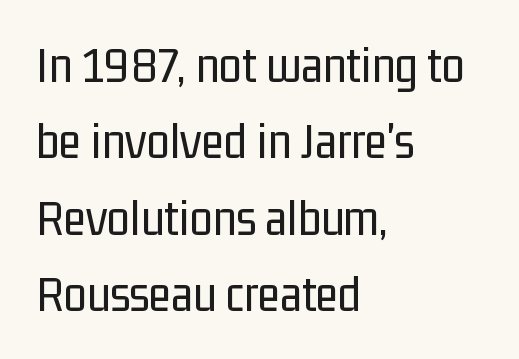
{"serif": "no", "italic": "no", "bold": "no", "weight": "regular", "width": "condensed", "stroke_contrast": "low", "x_height": "medium", "monospaced": "no", "underline": "no", "align": "left", "line_spacing": "normal", "line_spacing_ratio": 1.47, "letter_spacing": "normal", "letter_spacing_em": 0.0, "glyph_px": 52}
